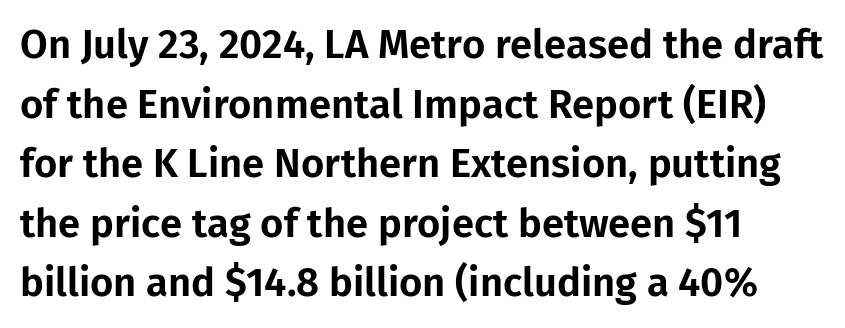
The image shows 40 px sans-serif type, upright; set left-aligned, normal line spacing (1.49x), normal letter spacing, not underlined; low stroke contrast and a medium x-height.
